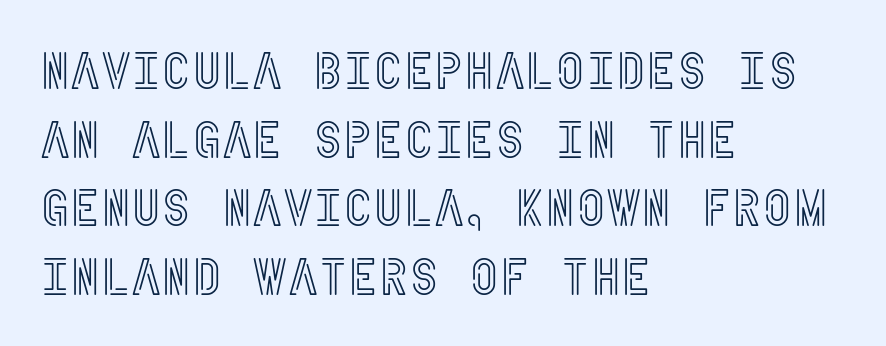
Q: Is the text italic (slanted)? A: No, it is upright.
Q: Is the text underlined? A: No.
Q: How is the paragraph aligned? A: Left-aligned.
Q: Is the spacing between letters normal or unusually wide? A: Normal.
Q: Is the spacing between lines tight, normal or loose? A: Normal.
Q: Width (condensed, normal, or wide)? A: Condensed.
Q: x-height? A: Large.
